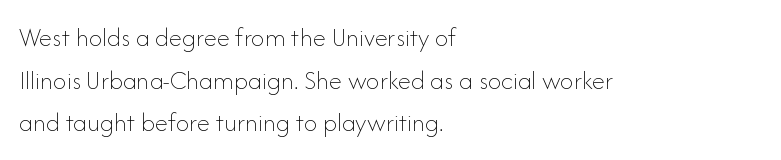
The image shows 27 px text type, upright; set left-aligned, normal line spacing (1.58x), normal letter spacing, not underlined.
